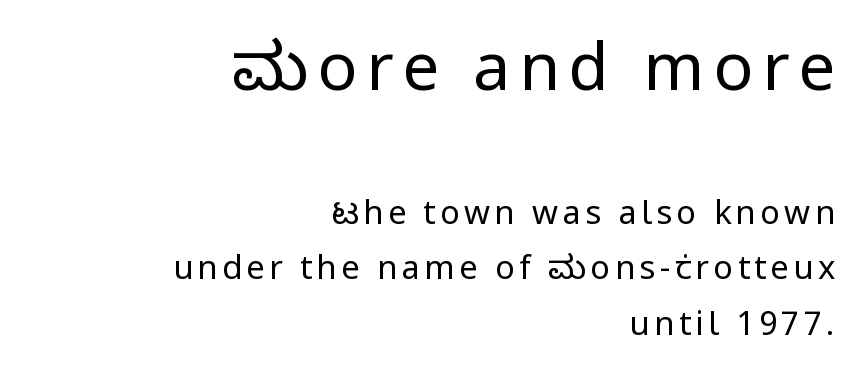
The image shows 66 px regular-weight sans-serif type, upright; set right-aligned, normal line spacing (1.68x), not underlined; the first (top) block is 2.0x larger; low stroke contrast and a medium x-height.
